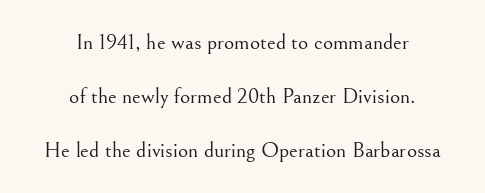
Q: Is the text bold? A: No.
Q: Is the text italic (slanted)? A: No, it is upright.
Q: Is the text underlined? A: No.
Q: How is the paragraph aligned? A: Centered.
Q: Is the spacing between letters normal or unusually wide? A: Normal.
Q: Is the spacing between lines tight, normal or loose? A: Loose.
